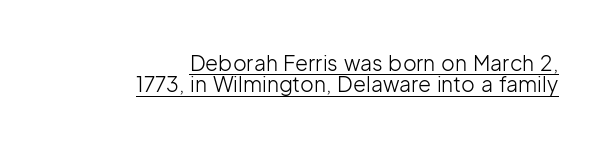
The glyphs are accompanied by a horizontal stroke just below them. The lettering holds an erect, upright posture throughout. Summary of weight: not heavy and not bold. The lines are packed closely together with very little leading. Inter-character spacing is left at the font's built-in metrics. A flush-right, rag-left setting is used for this passage.
